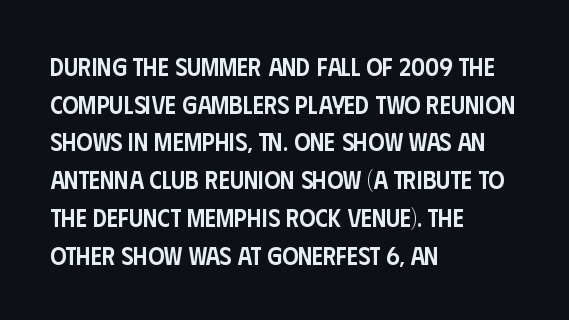
The image shows 25 px text type, upright; set left-aligned, normal line spacing (1.51x), normal letter spacing, not underlined.
